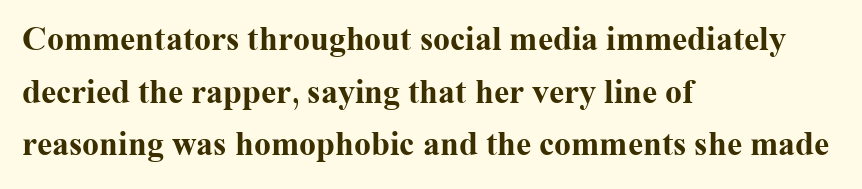
{"serif": "yes", "italic": "no", "bold": "yes", "weight": "bold", "width": "normal", "stroke_contrast": "medium", "x_height": "medium", "monospaced": "no", "underline": "no", "align": "left", "line_spacing": "normal", "line_spacing_ratio": 1.55, "letter_spacing": "normal", "letter_spacing_em": 0.0, "glyph_px": 34}
